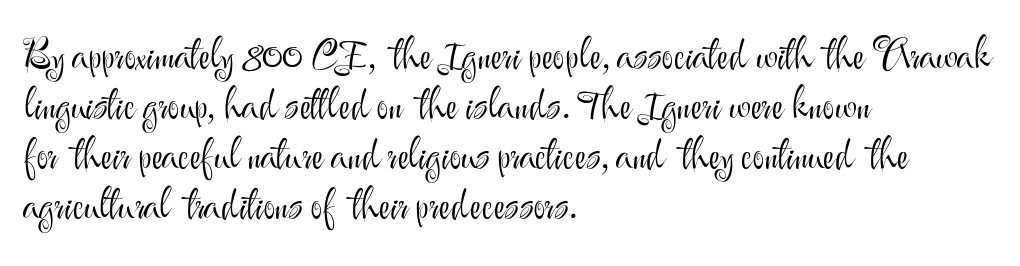
Q: Is the text bold? A: No.
Q: Is the typeface a serif or a sans-serif typeface? A: Sans-serif.
Q: Is the text underlined? A: No.
Q: How is the paragraph aligned? A: Left-aligned.
Q: Is the spacing between letters normal or unusually wide? A: Normal.
Q: Is the spacing between lines tight, normal or loose? A: Normal.
Q: Width (condensed, normal, or wide)? A: Normal.
Q: Stroke contrast? A: Medium.
Q: x-height? A: Small.
Q: Monospaced? A: No.
